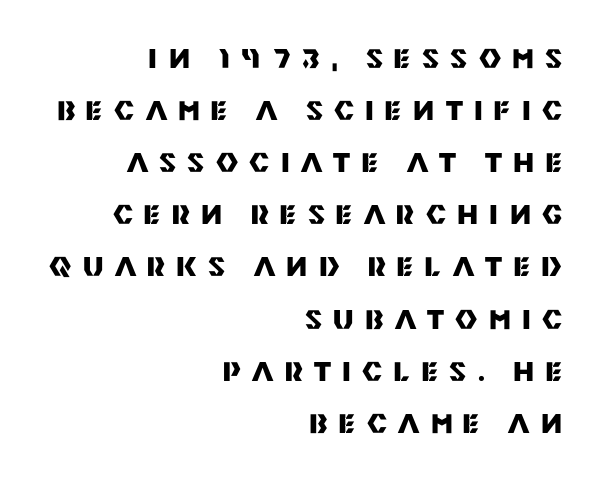
The face used here has the dense, thick strokes of a bold. Letter spacing: wide. The vertical gap from one line to the next is large. If you drew a line through each stem, it would be perfectly vertical. The paragraph has a hard right edge and a soft left edge. Has an underline been added? It has not.
